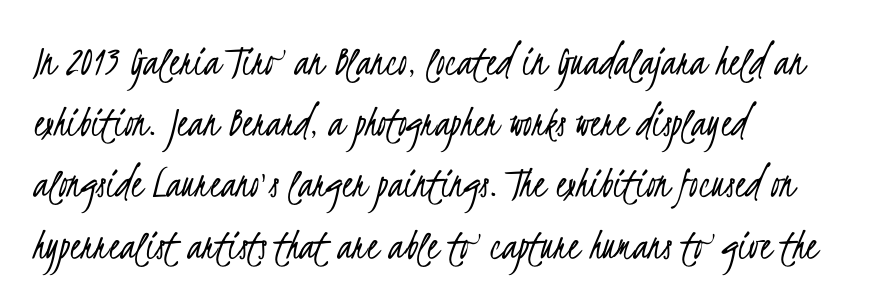
{"serif": "no", "bold": "no", "weight": "light", "width": "condensed", "stroke_contrast": "low", "x_height": "small", "monospaced": "no", "underline": "no", "align": "left", "line_spacing": "normal", "line_spacing_ratio": 1.36, "letter_spacing": "normal", "letter_spacing_em": 0.0, "glyph_px": 45}
